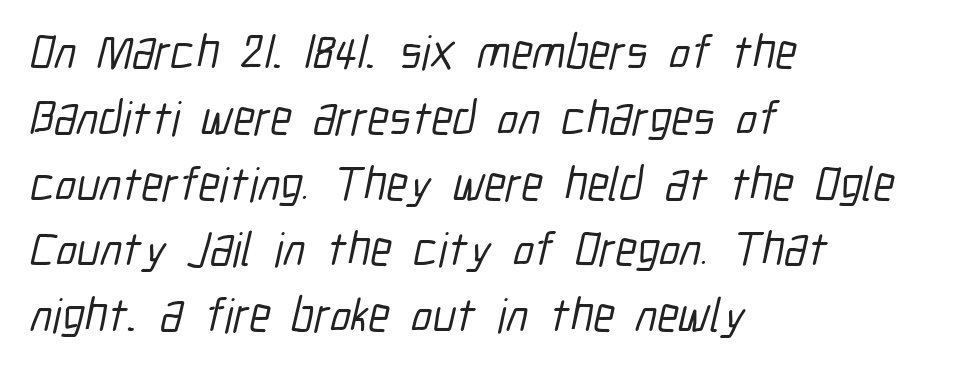
The designer left line spacing at the default. Every row of glyphs begins at an identical x-position on the left. The rendering uses natural spacing where letterforms have individual widths. Caption: standard tracking, unaltered. The text was rendered using a sans face with plain stroke endings. A clean baseline with only descenders dipping below it.
